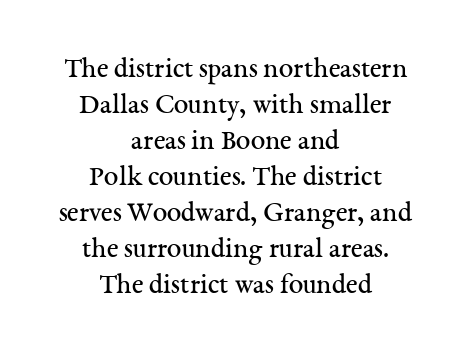
The image shows 29 px regular-weight serif type, upright; set centered, line spacing 1.24x, normal letter spacing, not underlined; medium stroke contrast and a medium x-height.
